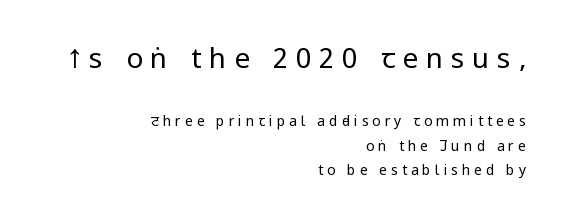
Q: Is the text bold? A: No.
Q: Is the text italic (slanted)? A: No, it is upright.
Q: Is the typeface a serif or a sans-serif typeface? A: Sans-serif.
Q: Is the text underlined? A: No.
Q: How is the paragraph aligned? A: Right-aligned.
Q: Is the spacing between letters normal or unusually wide? A: Unusually wide.
Q: Which block of text is set in a larger size, the first (top) or the second (bottom)? A: The first (top) one.
Q: Width (condensed, normal, or wide)? A: Condensed.
Q: Stroke contrast? A: Low.
Q: x-height? A: Large.
Q: Monospaced? A: No.
